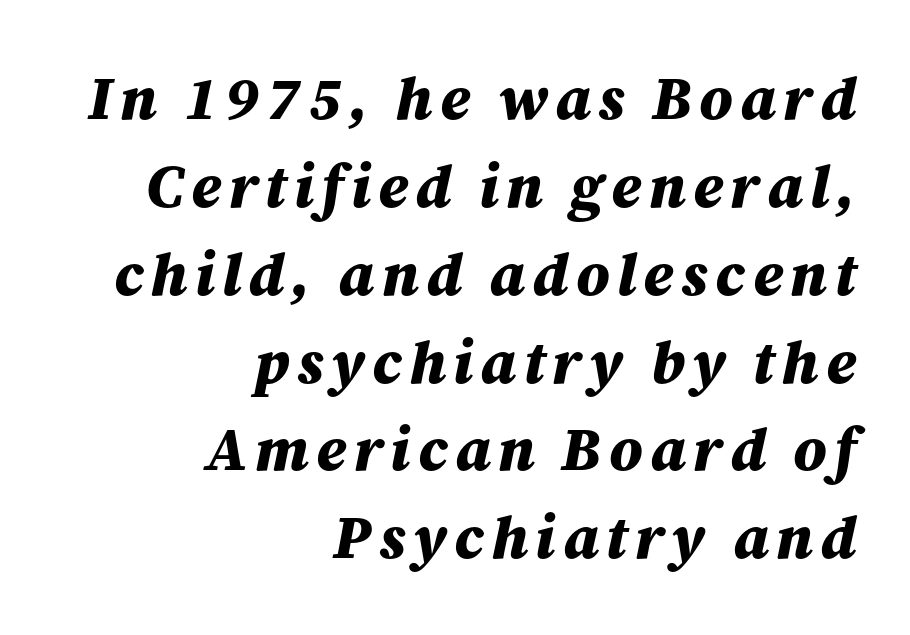
The image shows 61 px bold type, italic (leaning right); set right-aligned, normal line spacing (1.44x), not underlined; medium stroke contrast and a medium x-height.
